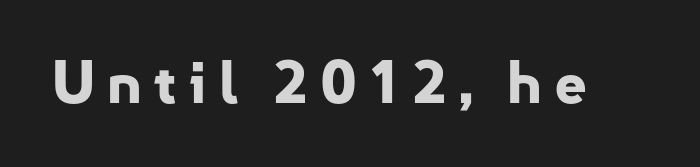
{"serif": "no", "italic": "no", "bold": "yes", "weight": "bold", "width": "normal", "stroke_contrast": "low", "x_height": "small", "monospaced": "no", "underline": "no", "glyph_px": 58}
